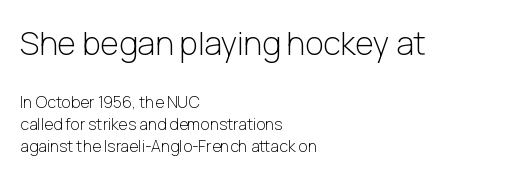
The face used here is rendered with its standard letterfit. The type family on display is of the sans-serif kind. The characters are drawn with everyday or finer stroke widths. Is there any slant? The stems are plumb.
